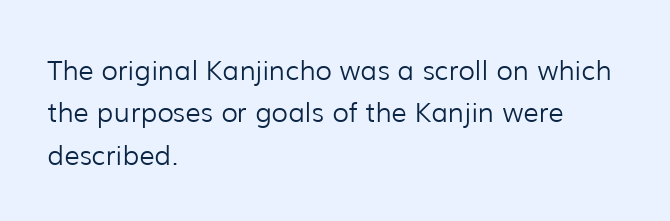
The image shows 27 px text type, upright; set left-aligned, normal line spacing (1.57x), normal letter spacing, not underlined.
